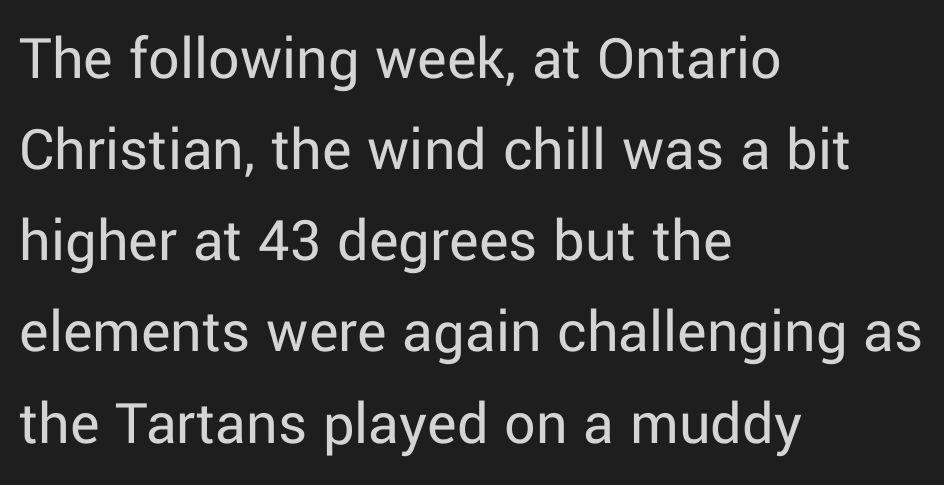
Q: Is the text bold? A: No.
Q: Is the text italic (slanted)? A: No, it is upright.
Q: Is the typeface a serif or a sans-serif typeface? A: Sans-serif.
Q: Is the text underlined? A: No.
Q: How is the paragraph aligned? A: Left-aligned.
Q: Is the spacing between letters normal or unusually wide? A: Normal.
Q: Is the spacing between lines tight, normal or loose? A: Normal.
Q: Width (condensed, normal, or wide)? A: Normal.
Q: Stroke contrast? A: Low.
Q: x-height? A: Medium.
Q: Monospaced? A: No.
